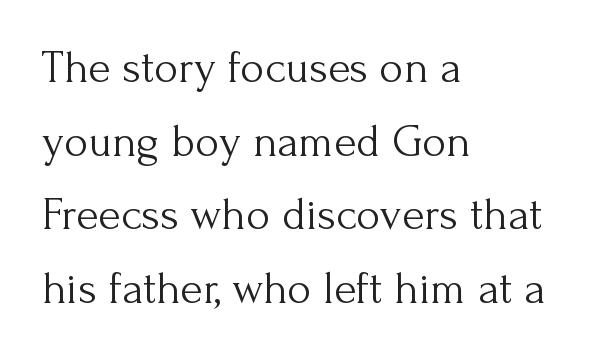
{"serif": "yes", "italic": "no", "bold": "no", "weight": "light", "width": "normal", "stroke_contrast": "medium", "x_height": "small", "monospaced": "no", "underline": "no", "align": "left", "line_spacing": "normal", "line_spacing_ratio": 1.6, "letter_spacing": "normal", "letter_spacing_em": 0.0, "glyph_px": 46}
